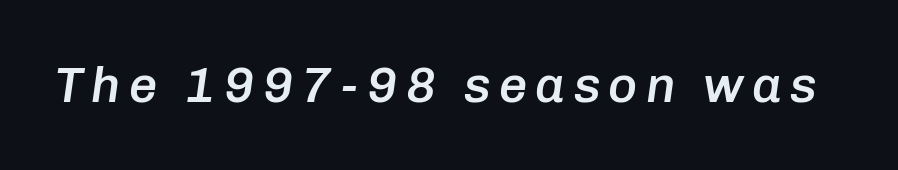
The image shows 50 px semibold type, italic (leaning right); set not underlined; low stroke contrast and a medium x-height.
